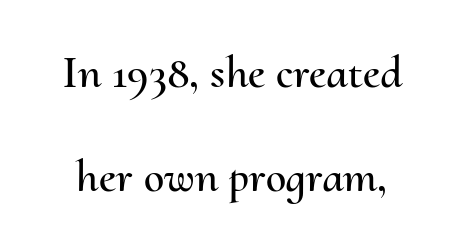
Q: Is the text italic (slanted)? A: No, it is upright.
Q: Is the text underlined? A: No.
Q: Is the spacing between letters normal or unusually wide? A: Normal.
Q: Is the spacing between lines tight, normal or loose? A: Loose.
Q: Width (condensed, normal, or wide)? A: Normal.
Q: Stroke contrast? A: Medium.
Q: x-height? A: Small.
Q: Monospaced? A: No.
